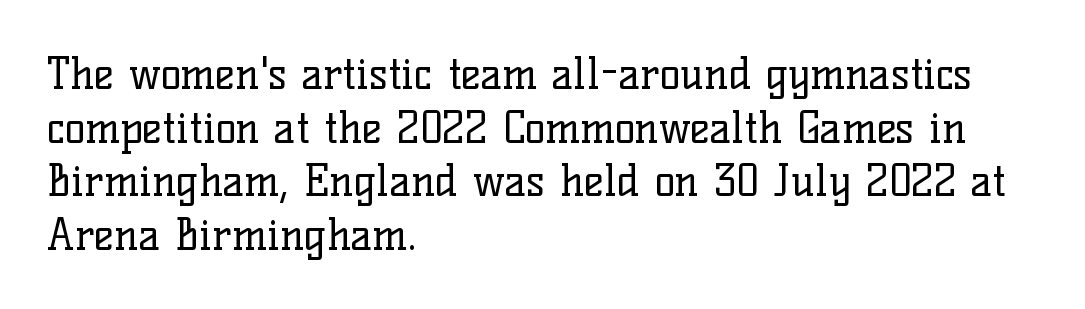
Q: Is the text bold? A: No.
Q: Is the text italic (slanted)? A: No, it is upright.
Q: Is the typeface a serif or a sans-serif typeface? A: Serif.
Q: Is the text underlined? A: No.
Q: How is the paragraph aligned? A: Left-aligned.
Q: Is the spacing between letters normal or unusually wide? A: Normal.
Q: Is the spacing between lines tight, normal or loose? A: Normal.
Q: Width (condensed, normal, or wide)? A: Normal.
Q: Stroke contrast? A: Low.
Q: x-height? A: Medium.
Q: Monospaced? A: No.
